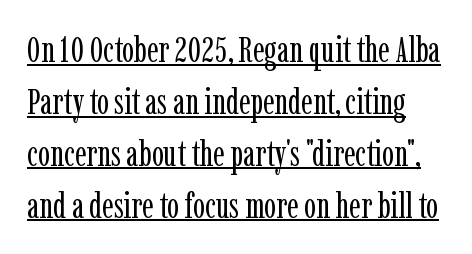
Looks like regular typesetting: each glyph gets only the width it needs. A typesetter would call this zero additional tracking. The glyphs are accompanied by a horizontal stroke just below them. The passage shown is not bold in any degree. The designer left line spacing at the default. The type sits square on the baseline with zero lean.
